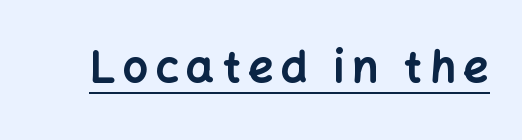
Students, observe the line beneath the letters — that is underlining. The letters advance in unequal steps, a hallmark of proportional type. Check where the strokes stop: nothing finishes them off — pure sans. Caption: bold face, heavy strokes.
